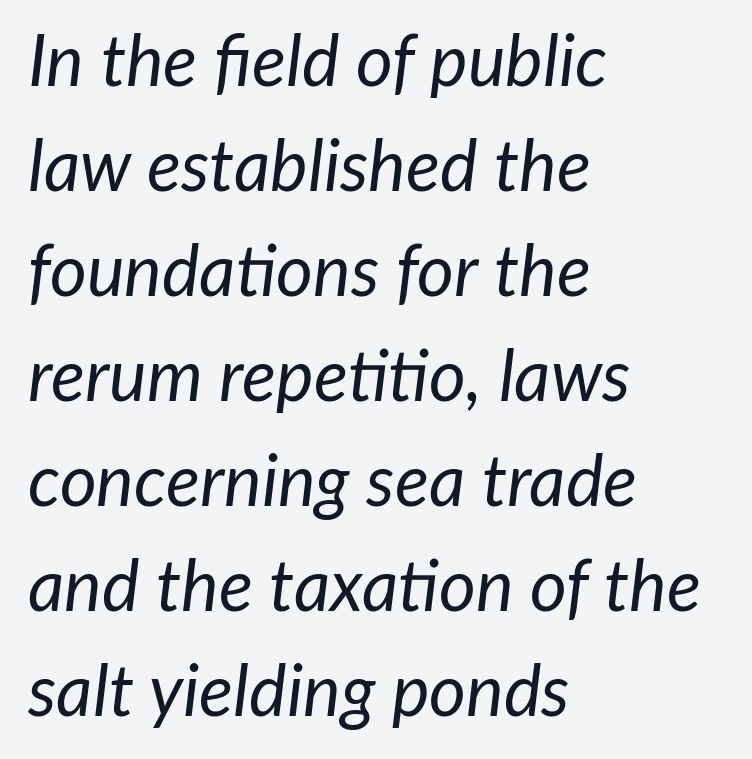
{"italic": "yes", "lean": "right", "slant_degrees": 7, "bold": "no", "weight": "regular", "width": "normal", "stroke_contrast": "low", "x_height": "medium", "monospaced": "no", "underline": "no", "align": "left", "line_spacing": "normal", "line_spacing_ratio": 1.48, "letter_spacing": "normal", "letter_spacing_em": 0.0, "glyph_px": 71}
